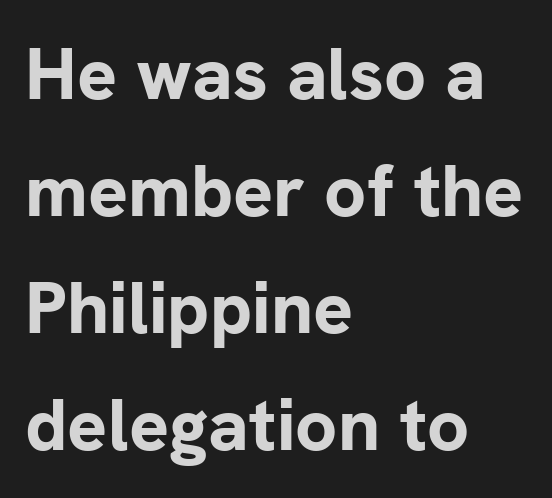
Q: Is the text bold? A: Yes.
Q: Is the text italic (slanted)? A: No, it is upright.
Q: Is the typeface a serif or a sans-serif typeface? A: Sans-serif.
Q: Is the text underlined? A: No.
Q: How is the paragraph aligned? A: Left-aligned.
Q: Is the spacing between letters normal or unusually wide? A: Normal.
Q: Is the spacing between lines tight, normal or loose? A: Normal.
Q: Width (condensed, normal, or wide)? A: Normal.
Q: Stroke contrast? A: Low.
Q: x-height? A: Medium.
Q: Monospaced? A: No.
